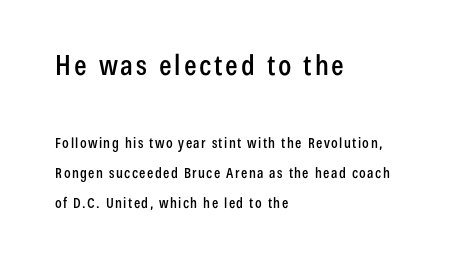
{"serif": "no", "italic": "no", "width": "condensed", "stroke_contrast": "low", "x_height": "medium", "monospaced": "no", "underline": "no", "align": "left", "line_spacing": "loose", "line_spacing_ratio": 2.15, "larger_block": "first", "size_ratio": 2.0, "glyph_px": 28}
